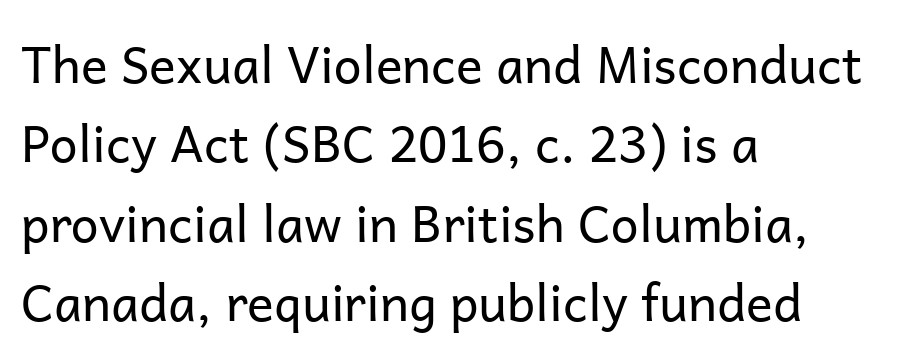
The image shows 50 px regular-weight sans-serif type, upright; set left-aligned, normal line spacing (1.59x), normal letter spacing, not underlined; low stroke contrast and a medium x-height.
